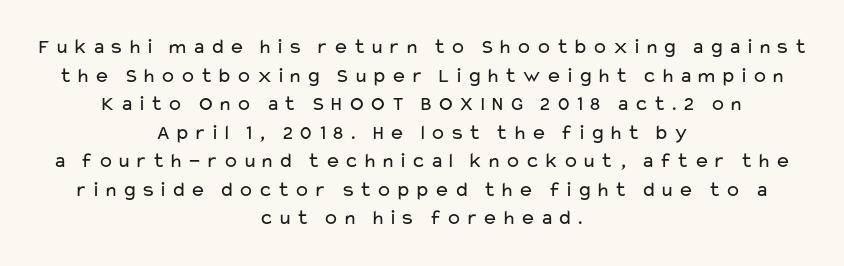
{"italic": "no", "bold": "no", "underline": "no", "align": "center", "line_spacing": "normal", "line_spacing_ratio": 1.36, "glyph_px": 21}
